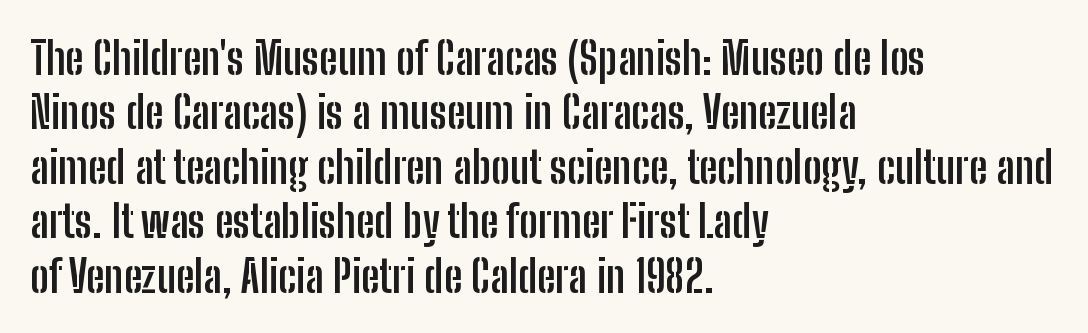
Q: Is the text bold? A: Yes.
Q: Is the text italic (slanted)? A: No, it is upright.
Q: Is the typeface a serif or a sans-serif typeface? A: Sans-serif.
Q: Is the text underlined? A: No.
Q: How is the paragraph aligned? A: Left-aligned.
Q: Is the spacing between letters normal or unusually wide? A: Normal.
Q: Width (condensed, normal, or wide)? A: Condensed.
Q: Stroke contrast? A: Low.
Q: x-height? A: Medium.
Q: Monospaced? A: No.
